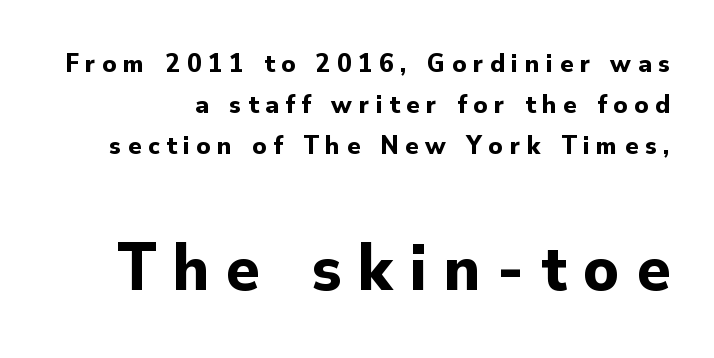
Q: Is the text bold? A: Yes.
Q: Is the text italic (slanted)? A: No, it is upright.
Q: Is the typeface a serif or a sans-serif typeface? A: Sans-serif.
Q: Is the text underlined? A: No.
Q: Is the spacing between letters normal or unusually wide? A: Unusually wide.
Q: Is the spacing between lines tight, normal or loose? A: Normal.
Q: Which block of text is set in a larger size, the first (top) or the second (bottom)? A: The second (bottom) one.
Q: Width (condensed, normal, or wide)? A: Normal.
Q: Stroke contrast? A: Low.
Q: x-height? A: Small.
Q: Monospaced? A: No.
